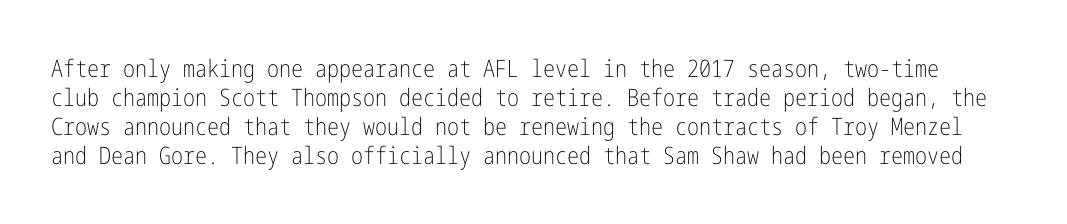
Q: Is the text bold? A: No.
Q: Is the text italic (slanted)? A: No, it is upright.
Q: Is the text underlined? A: No.
Q: Is the spacing between letters normal or unusually wide? A: Normal.
